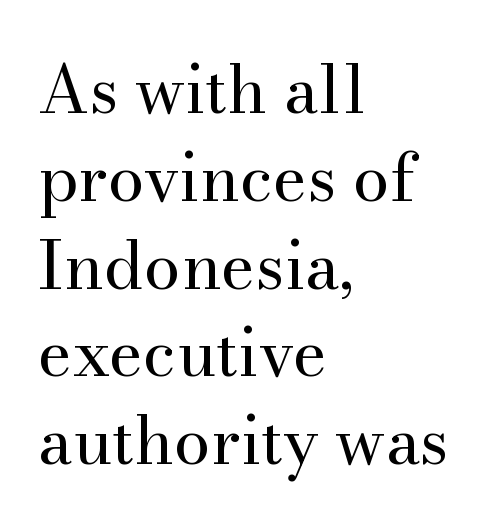
The image shows 66 px regular-weight serif type, upright; set left-aligned, normal line spacing (1.33x), normal letter spacing, not underlined; medium stroke contrast and a small x-height.
